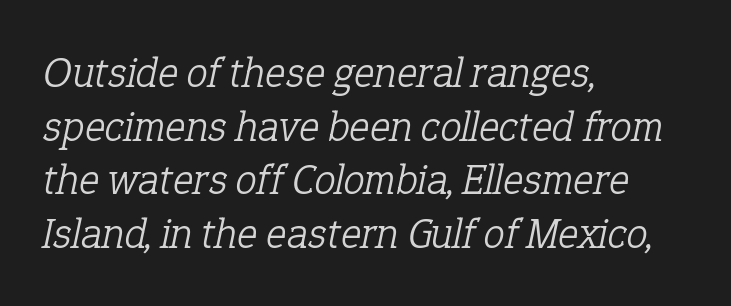
Compared with a typical body face, this is equally light or lighter still. Serifs: yes, visible at the terminals of the letterforms. In CSS terms this would be text-align: left. Default kerning and tracking; the words read as compact shapes. Regular leading. Yep, that's italic — everything's leaning.
